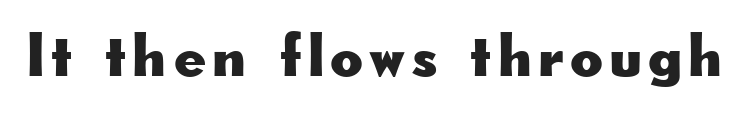
Q: Is the text italic (slanted)? A: No, it is upright.
Q: Is the typeface a serif or a sans-serif typeface? A: Sans-serif.
Q: Is the text underlined? A: No.
Q: Width (condensed, normal, or wide)? A: Wide.
Q: Stroke contrast? A: Low.
Q: x-height? A: Small.
Q: Monospaced? A: No.
